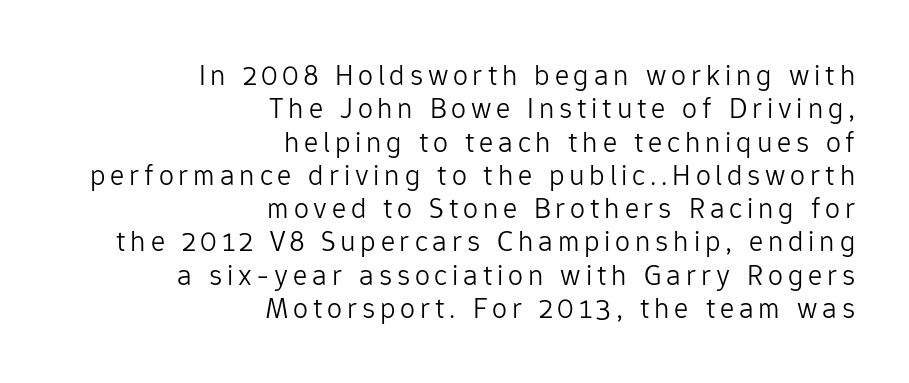
{"serif": "no", "italic": "no", "bold": "no", "weight": "light", "width": "normal", "stroke_contrast": "low", "x_height": "medium", "monospaced": "no", "underline": "no", "align": "right", "line_spacing": "tight", "line_spacing_ratio": 1.11, "glyph_px": 30}
